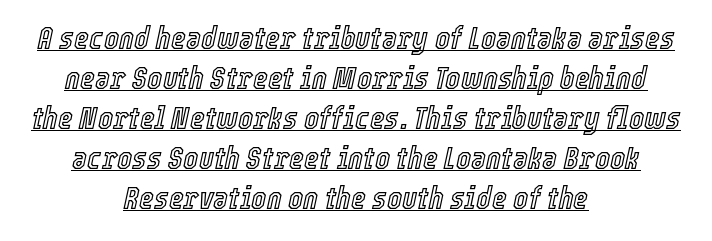
{"italic": "yes", "lean": "right", "slant_degrees": 12, "width": "condensed", "x_height": "medium", "monospaced": "no", "underline": "yes", "align": "center", "line_spacing": "normal", "line_spacing_ratio": 1.25, "letter_spacing": "normal", "letter_spacing_em": 0.0, "glyph_px": 32}
